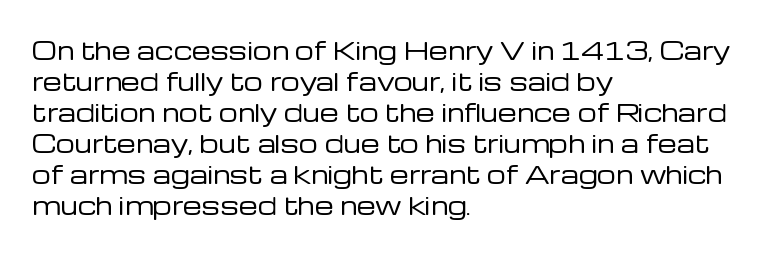
These lines keep a tight, regular rhythm from letter to letter. Notice how descenders clear the ascenders below comfortably — that's standard leading. These lines were composed using upright roman letters. One-word summary of the alignment: left. Nobody drew a line under any word here. The typesetting does not lean heavy: it is not bold.
